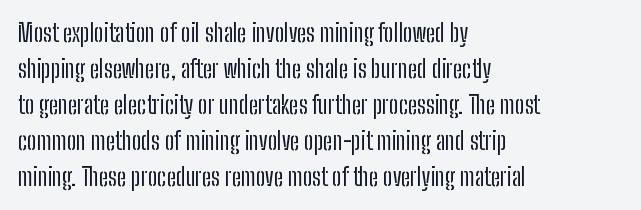
There is no visible air inserted between adjacent glyphs. The rendering anchors every line to the left-hand side. Counters stay open thanks to moderate or lighter strokes. Is there much room between lines? A standard amount, neither cramped nor airy. Type without underlining.
